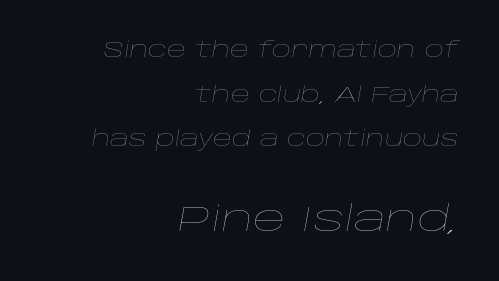
Each word holds together tightly as a unit, with standard inter-letter gaps. In this sample the second text group is rendered at the bigger scale. Every character sits at an angle, as italics do. A bare baseline throughout the passage. Horizontal alignment here is rightward, an uncommon choice for prose. How would I describe the line gaps? Wide and relaxed.
